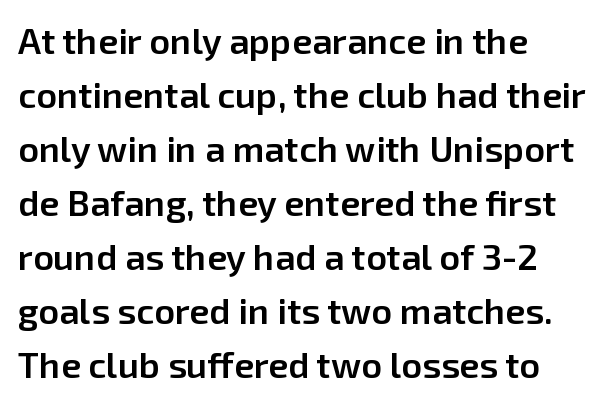
The rendering keeps characters at their native spacing. A typesetter would call this leading conventional body-copy spacing. Posture: straight, roman, zero tilt. If you drew a ruler down the left edge, every line would touch it. I'd describe the lettering as semibold — firm but not a full bold. Nothing sits at the stroke ends, so this counts as sans-serif.
